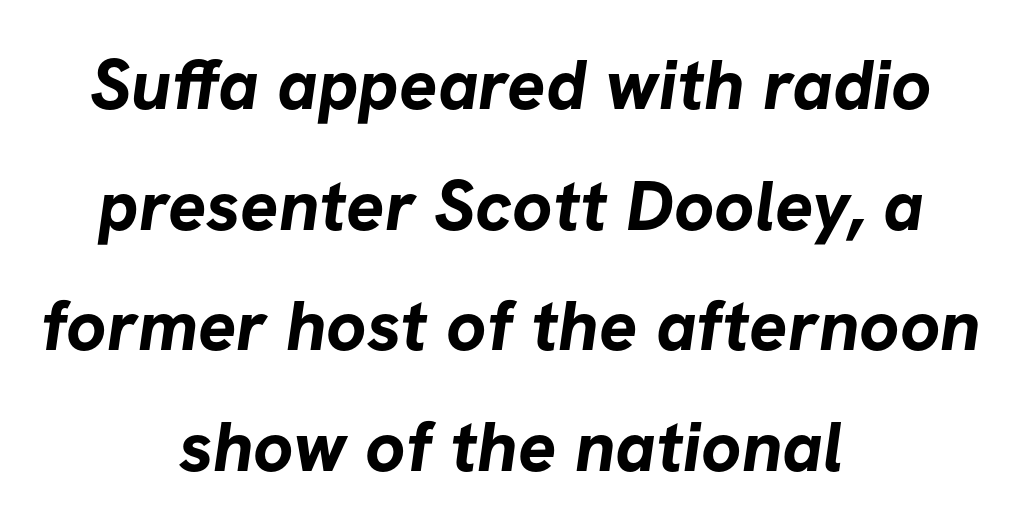
{"serif": "no", "bold": "yes", "weight": "bold", "width": "normal", "stroke_contrast": "low", "x_height": "medium", "monospaced": "no", "underline": "no", "align": "center", "line_spacing": "normal", "line_spacing_ratio": 1.7, "letter_spacing": "normal", "letter_spacing_em": 0.0, "glyph_px": 71}
